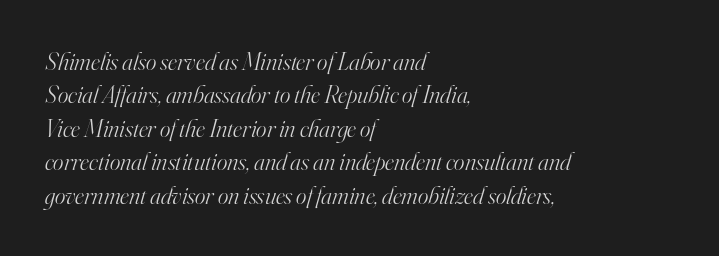
{"italic": "yes", "lean": "right", "slant_degrees": 16, "bold": "no", "underline": "no", "align": "left", "line_spacing": "normal", "line_spacing_ratio": 1.34, "letter_spacing": "normal", "letter_spacing_em": 0.0, "glyph_px": 25}
